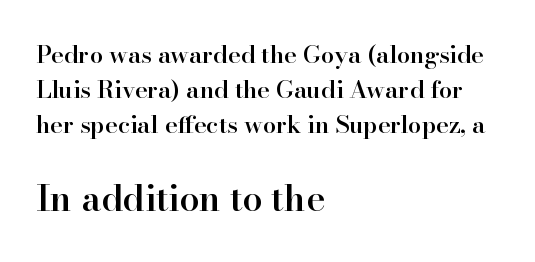
Q: Is the text bold? A: Semi-bold.
Q: Is the text italic (slanted)? A: No, it is upright.
Q: Is the typeface a serif or a sans-serif typeface? A: Serif.
Q: Is the text underlined? A: No.
Q: How is the paragraph aligned? A: Left-aligned.
Q: Is the spacing between letters normal or unusually wide? A: Normal.
Q: Is the spacing between lines tight, normal or loose? A: Normal.
Q: Which block of text is set in a larger size, the first (top) or the second (bottom)? A: The second (bottom) one.
Q: Width (condensed, normal, or wide)? A: Normal.
Q: Stroke contrast? A: High.
Q: x-height? A: Small.
Q: Monospaced? A: No.
